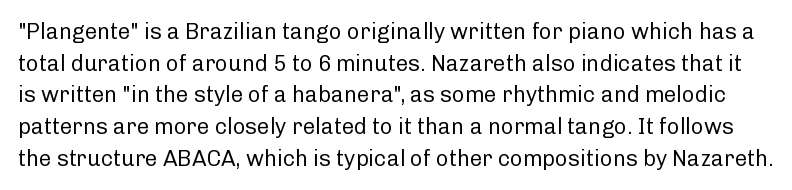
The image shows 22 px text type, upright; set normal line spacing (1.44x), normal letter spacing, not underlined.
